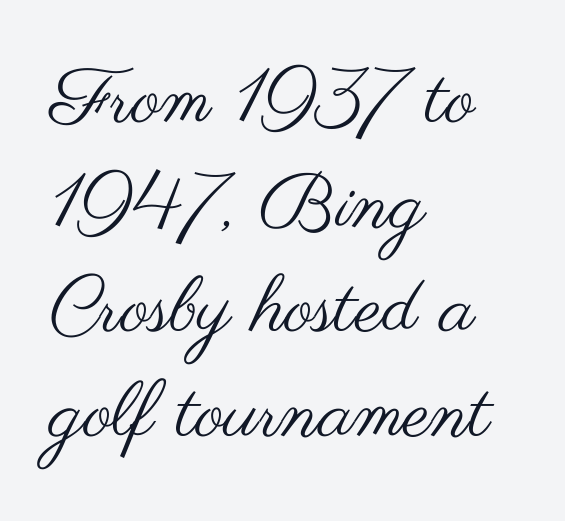
You could not count columns in this text — the font is proportionally spaced. The glyphs in this specimen are sans serif. How are the letters spaced? Ordinarily, with no added tracking. Weight: not bold — regular or lighter. The strip under each line holds only bare page.
